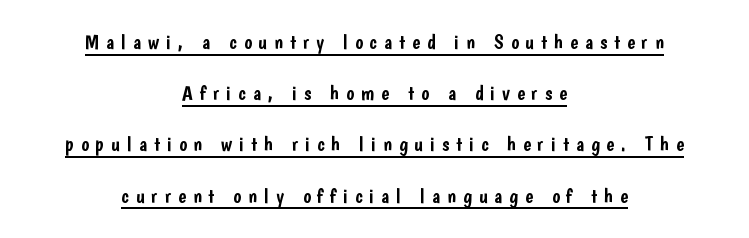
{"italic": "no", "underline": "yes", "align": "center", "line_spacing": "loose", "line_spacing_ratio": 2.44, "letter_spacing": "wide", "letter_spacing_em": 0.33, "glyph_px": 21}
